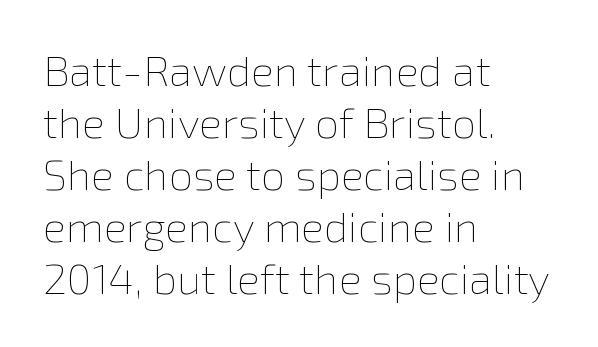
Q: Is the text bold? A: No.
Q: Is the text italic (slanted)? A: No, it is upright.
Q: Is the text underlined? A: No.
Q: How is the paragraph aligned? A: Left-aligned.
Q: Is the spacing between letters normal or unusually wide? A: Normal.
Q: Width (condensed, normal, or wide)? A: Normal.
Q: Stroke contrast? A: Low.
Q: x-height? A: Medium.
Q: Monospaced? A: No.
